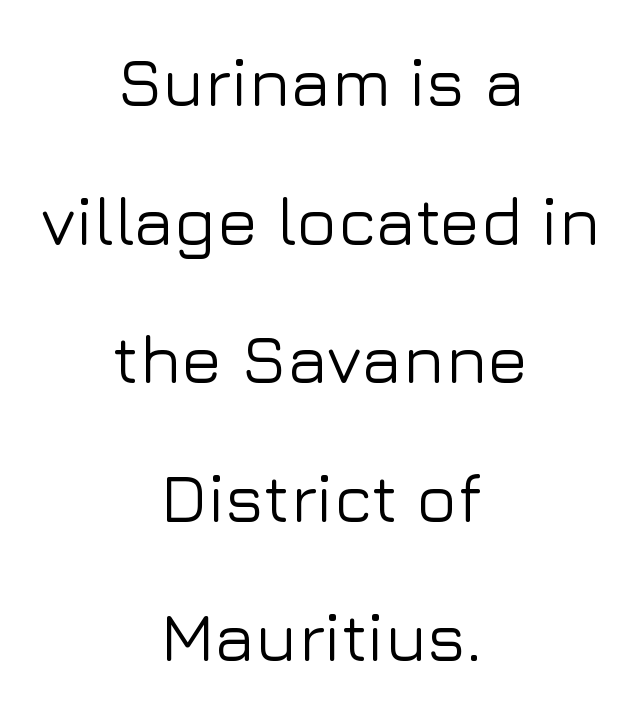
Q: Is the text italic (slanted)? A: No, it is upright.
Q: Is the typeface a serif or a sans-serif typeface? A: Sans-serif.
Q: Is the text underlined? A: No.
Q: How is the paragraph aligned? A: Centered.
Q: Is the spacing between letters normal or unusually wide? A: Normal.
Q: Is the spacing between lines tight, normal or loose? A: Loose.
Q: Width (condensed, normal, or wide)? A: Normal.
Q: Stroke contrast? A: Low.
Q: x-height? A: Medium.
Q: Monospaced? A: No.
